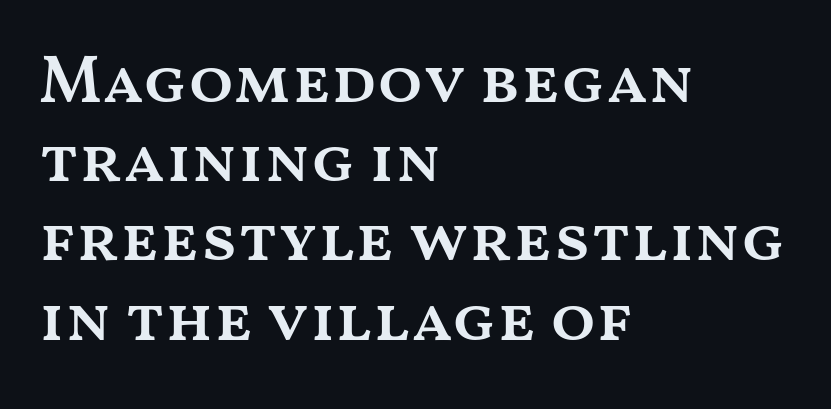
Do the characters align in a grid? No, the font is proportional. Check the space under the baseline: it is left empty. Horizontal alignment here is leftward, the default for most running prose. The letters stand straight up with perfectly vertical stems. Compared with typical body copy, the letter spacing here is the same.
